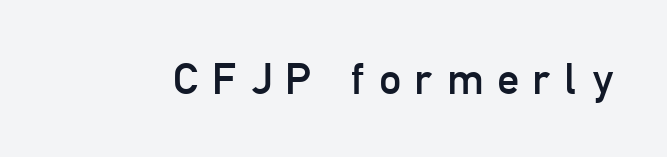
This is roman type, the default non-slanted kind. Are there feet on the stems? There aren't — it's a sans. These glyphs show unthickened strokes, regular width or finer. How are the letters spaced? Widely, with obvious added tracking.
